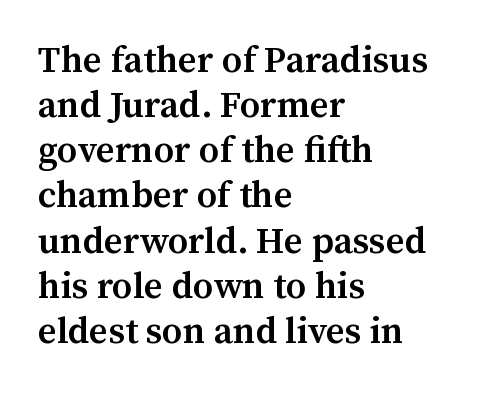
The image shows 37 px semibold serif type, upright; set left-aligned, line spacing 1.22x, normal letter spacing, not underlined; medium stroke contrast and a medium x-height.
